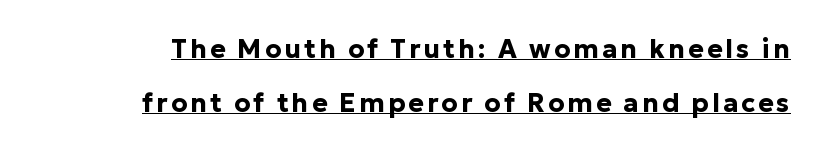
Q: Is the text bold? A: Yes.
Q: Is the text italic (slanted)? A: No, it is upright.
Q: Is the text underlined? A: Yes.
Q: Is the spacing between lines tight, normal or loose? A: Loose.
